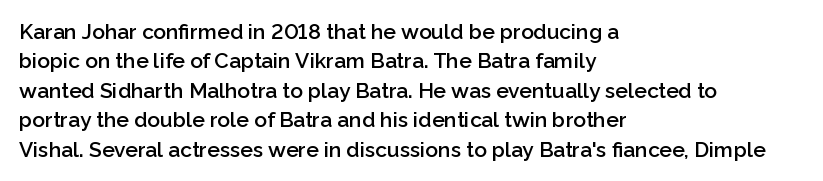
Q: Is the text bold? A: Semi-bold.
Q: Is the text italic (slanted)? A: No, it is upright.
Q: Is the text underlined? A: No.
Q: How is the paragraph aligned? A: Left-aligned.
Q: Is the spacing between letters normal or unusually wide? A: Normal.
Q: Is the spacing between lines tight, normal or loose? A: Normal.
